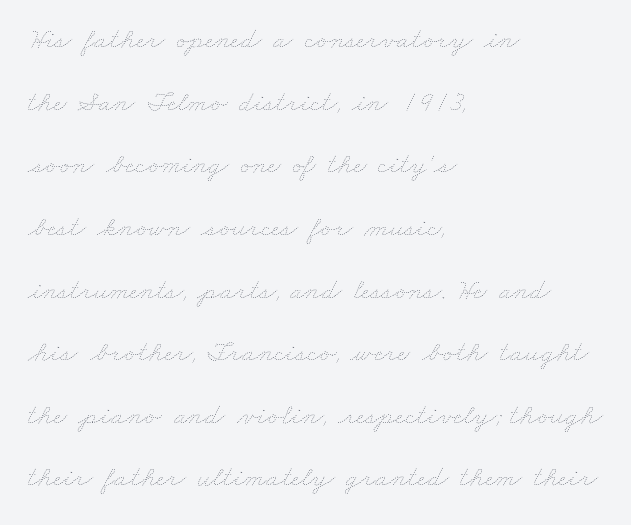
{"bold": "no", "weight": "thin", "width": "wide", "stroke_contrast": "low", "x_height": "small", "monospaced": "no", "underline": "no", "align": "left", "line_spacing": "loose", "line_spacing_ratio": 2.16, "letter_spacing": "normal", "letter_spacing_em": 0.0, "glyph_px": 29}
